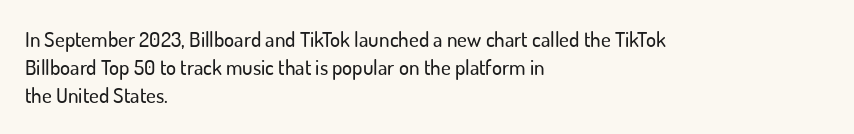
Q: Is the text italic (slanted)? A: No, it is upright.
Q: Is the text underlined? A: No.
Q: How is the paragraph aligned? A: Left-aligned.
Q: Is the spacing between letters normal or unusually wide? A: Normal.
Q: Is the spacing between lines tight, normal or loose? A: Normal.
